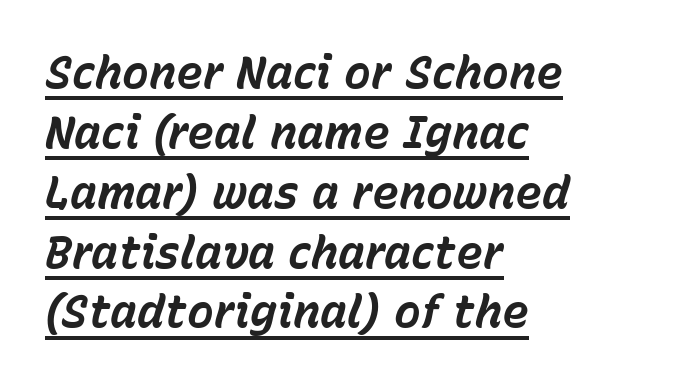
The image shows 45 px bold type, italic (leaning right); set left-aligned, normal line spacing (1.33x), normal letter spacing, underlined; low stroke contrast and a medium x-height.
